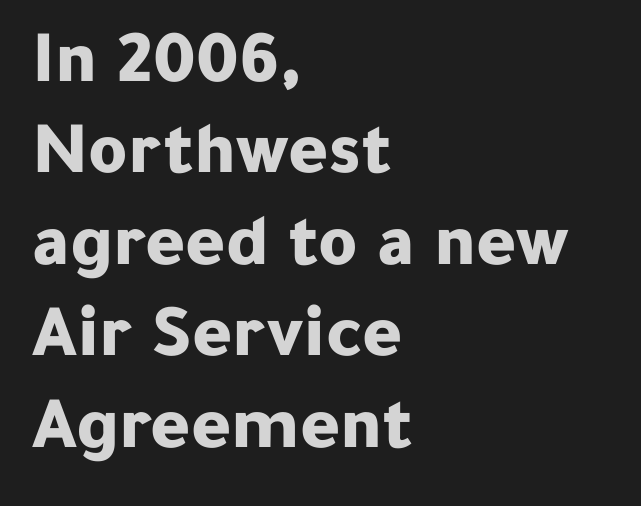
Q: Is the text bold? A: Yes.
Q: Is the text italic (slanted)? A: No, it is upright.
Q: Is the typeface a serif or a sans-serif typeface? A: Sans-serif.
Q: Is the text underlined? A: No.
Q: How is the paragraph aligned? A: Left-aligned.
Q: Is the spacing between letters normal or unusually wide? A: Normal.
Q: Width (condensed, normal, or wide)? A: Normal.
Q: Stroke contrast? A: Low.
Q: x-height? A: Medium.
Q: Monospaced? A: No.
